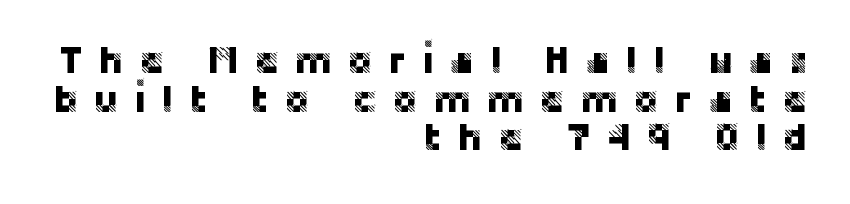
{"serif": "no", "italic": "no", "width": "normal", "stroke_contrast": "low", "x_height": "large", "monospaced": "no", "underline": "no", "align": "right", "line_spacing": "tight", "line_spacing_ratio": 0.99, "letter_spacing": "wide", "letter_spacing_em": 0.37, "glyph_px": 39}
